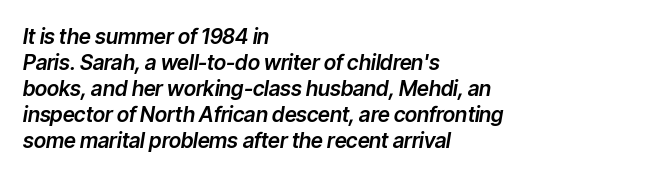
{"italic": "yes", "lean": "right", "slant_degrees": 9, "underline": "no", "align": "left", "line_spacing_ratio": 1.24, "letter_spacing": "normal", "letter_spacing_em": 0.0, "glyph_px": 21}
